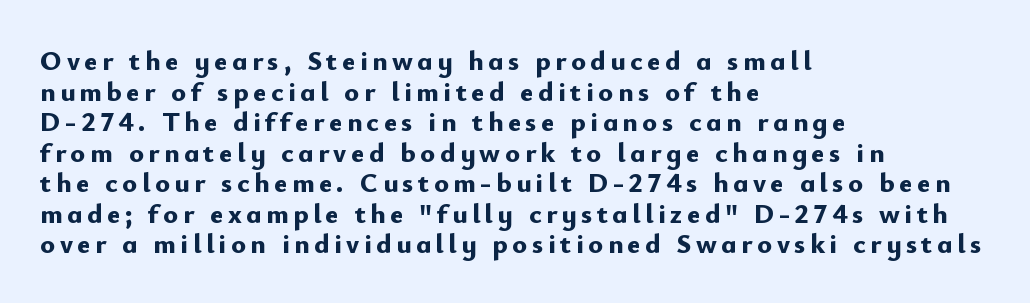
{"serif": "no", "italic": "no", "bold": "yes", "weight": "bold", "width": "normal", "stroke_contrast": "low", "x_height": "small", "monospaced": "no", "underline": "no", "align": "left", "line_spacing": "tight", "line_spacing_ratio": 1.09, "glyph_px": 28}
